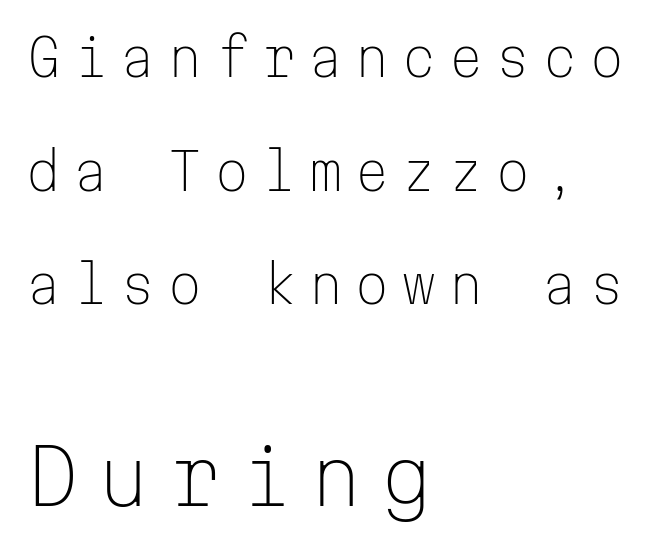
The image shows 77 px light sans-serif type, upright, monospaced; set left-aligned, loose line spacing (2.23x), unusually wide letter spacing (+0.22 em), not underlined; the second (bottom) block is 1.51x larger; low stroke contrast and a medium x-height.
